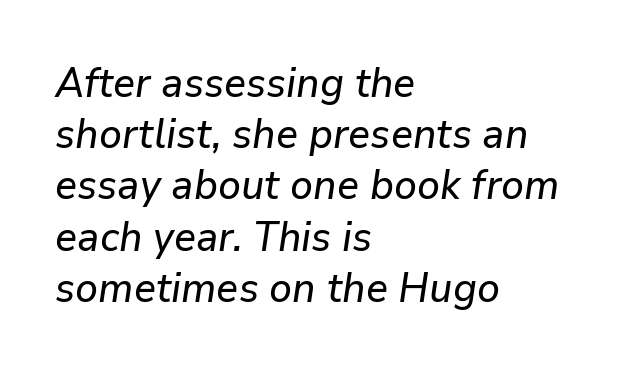
Q: Is the text italic (slanted)? A: Yes, it leans right by about 9 degrees.
Q: Is the text underlined? A: No.
Q: How is the paragraph aligned? A: Left-aligned.
Q: Is the spacing between letters normal or unusually wide? A: Normal.
Q: Is the spacing between lines tight, normal or loose? A: Normal.
Q: Width (condensed, normal, or wide)? A: Normal.
Q: Stroke contrast? A: Low.
Q: x-height? A: Medium.
Q: Monospaced? A: No.
